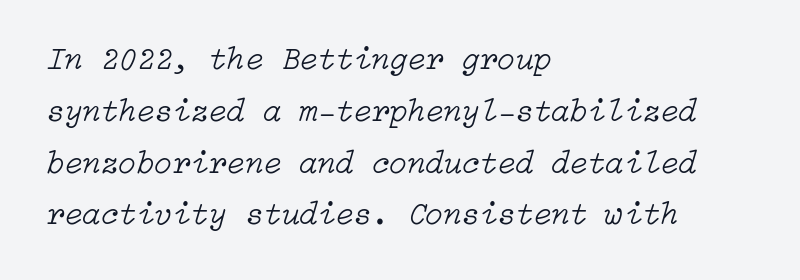
Q: Is the text bold? A: No.
Q: Is the text italic (slanted)? A: Yes, it leans right by about 15 degrees.
Q: Is the text underlined? A: No.
Q: How is the paragraph aligned? A: Left-aligned.
Q: Is the spacing between letters normal or unusually wide? A: Normal.
Q: Is the spacing between lines tight, normal or loose? A: Normal.
Q: Width (condensed, normal, or wide)? A: Normal.
Q: Stroke contrast? A: Low.
Q: x-height? A: Medium.
